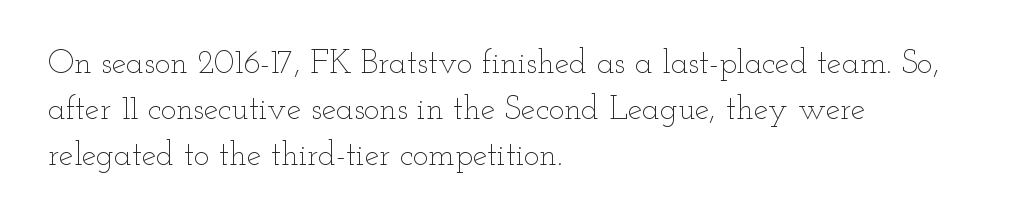
Q: Is the text bold? A: No.
Q: Is the text italic (slanted)? A: No, it is upright.
Q: Is the text underlined? A: No.
Q: How is the paragraph aligned? A: Left-aligned.
Q: Is the spacing between letters normal or unusually wide? A: Normal.
Q: Is the spacing between lines tight, normal or loose? A: Normal.
Q: Width (condensed, normal, or wide)? A: Wide.
Q: Stroke contrast? A: Low.
Q: x-height? A: Small.
Q: Monospaced? A: No.
